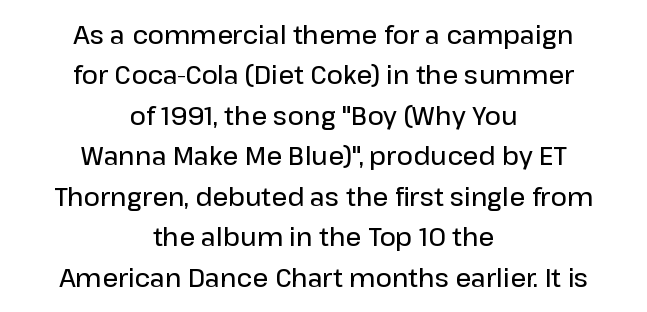
{"italic": "no", "bold": "semi", "underline": "no", "align": "center", "line_spacing": "normal", "line_spacing_ratio": 1.62, "letter_spacing": "normal", "letter_spacing_em": 0.0, "glyph_px": 25}
